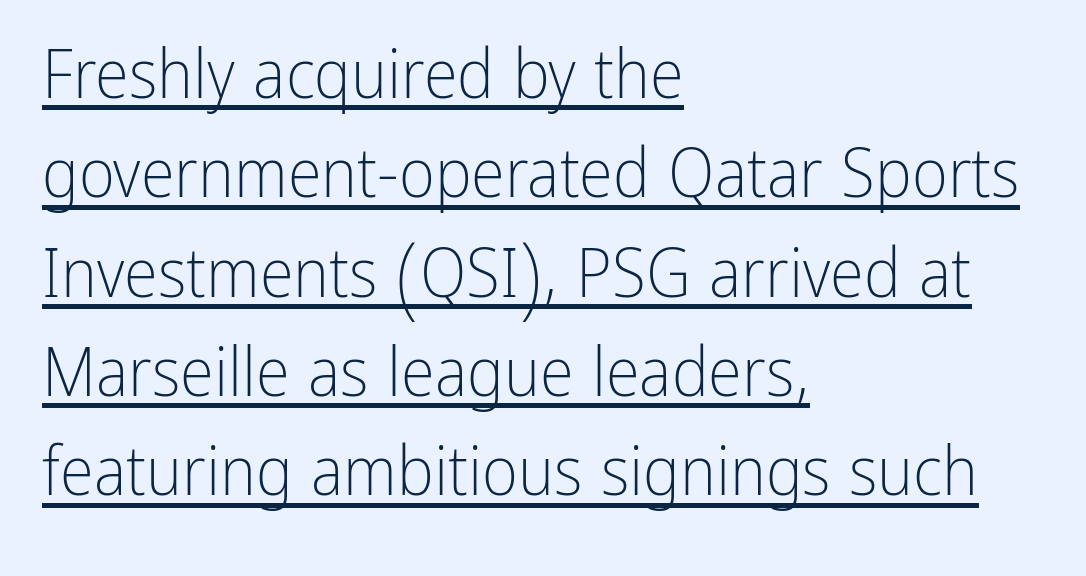
The type sits square on the baseline with zero lean. Ink coverage per letter is moderate at most. The characters display no serif detailing; their extremities are plain. Where is the straight margin? On the left.
